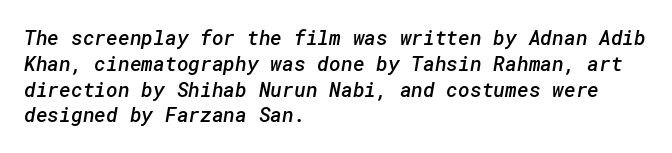
{"bold": "semi", "underline": "no", "align": "left", "line_spacing": "normal", "line_spacing_ratio": 1.29, "letter_spacing": "normal", "letter_spacing_em": 0.0, "glyph_px": 20}
